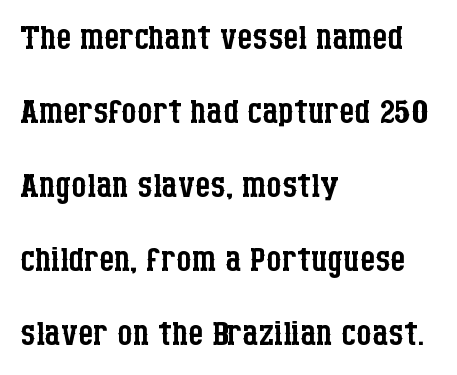
Q: Is the text bold? A: No.
Q: Is the text italic (slanted)? A: No, it is upright.
Q: Is the typeface a serif or a sans-serif typeface? A: Serif.
Q: Is the text underlined? A: No.
Q: How is the paragraph aligned? A: Left-aligned.
Q: Is the spacing between letters normal or unusually wide? A: Normal.
Q: Is the spacing between lines tight, normal or loose? A: Normal.
Q: Width (condensed, normal, or wide)? A: Condensed.
Q: Stroke contrast? A: Low.
Q: x-height? A: Large.
Q: Monospaced? A: No.
